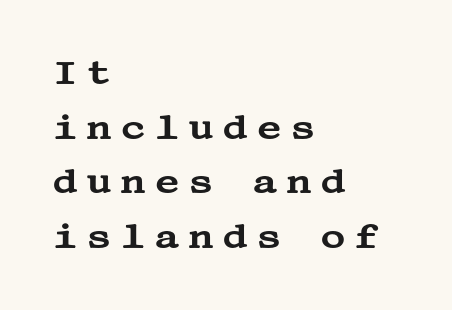
{"serif": "yes", "italic": "no", "width": "wide", "stroke_contrast": "medium", "x_height": "large", "underline": "no", "align": "left", "line_spacing": "normal", "line_spacing_ratio": 1.56, "letter_spacing": "wide", "letter_spacing_em": 0.23, "glyph_px": 35}
